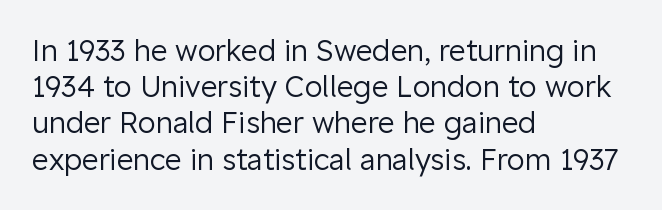
The passage shown is not bold in any degree. This rendering features lettering with no underline. Tall strokes in this sample are plumb rather than angled. Alignment: flush left. Notice how descenders clear the ascenders below comfortably — that's standard leading.
